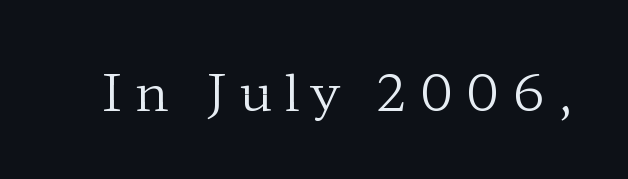
{"serif": "yes", "italic": "no", "bold": "no", "weight": "regular", "width": "wide", "stroke_contrast": "low", "x_height": "medium", "monospaced": "no", "underline": "no", "letter_spacing": "wide", "letter_spacing_em": 0.26, "glyph_px": 50}
